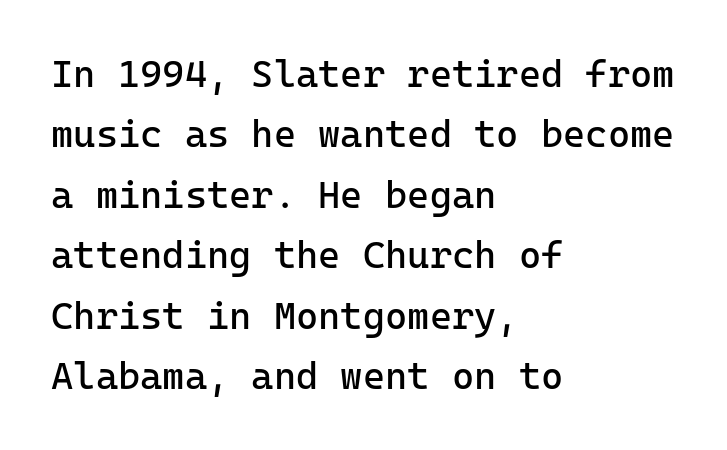
{"serif": "no", "italic": "no", "bold": "no", "weight": "regular", "width": "normal", "stroke_contrast": "low", "x_height": "medium", "monospaced": "yes", "underline": "no", "align": "left", "line_spacing": "normal", "line_spacing_ratio": 1.59, "letter_spacing": "normal", "letter_spacing_em": 0.0, "glyph_px": 38}
